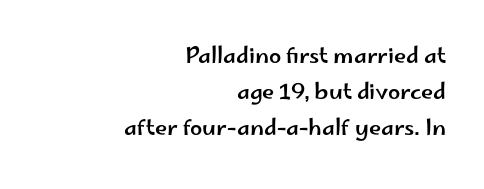
Q: Is the text italic (slanted)? A: No, it is upright.
Q: Is the text underlined? A: No.
Q: How is the paragraph aligned? A: Right-aligned.
Q: Is the spacing between letters normal or unusually wide? A: Normal.
Q: Is the spacing between lines tight, normal or loose? A: Normal.
